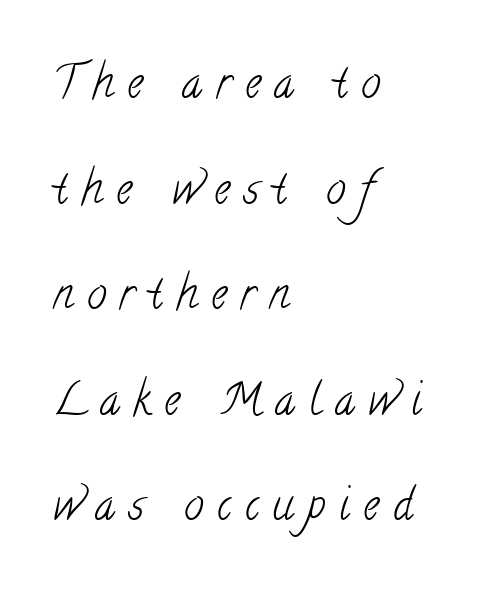
Q: Is the text bold? A: No.
Q: Is the typeface a serif or a sans-serif typeface? A: Serif.
Q: Is the text underlined? A: No.
Q: How is the paragraph aligned? A: Left-aligned.
Q: Is the spacing between letters normal or unusually wide? A: Unusually wide.
Q: Is the spacing between lines tight, normal or loose? A: Loose.
Q: Width (condensed, normal, or wide)? A: Condensed.
Q: Stroke contrast? A: Low.
Q: x-height? A: Small.
Q: Monospaced? A: No.
